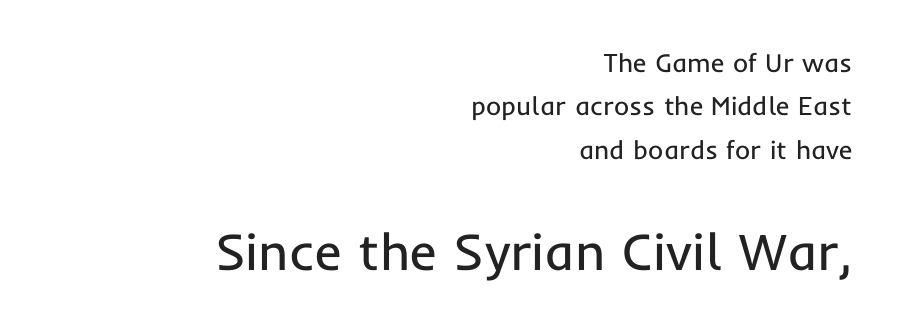
{"serif": "no", "italic": "no", "bold": "no", "weight": "regular", "width": "normal", "stroke_contrast": "low", "x_height": "medium", "monospaced": "no", "underline": "no", "align": "right", "line_spacing": "normal", "line_spacing_ratio": 1.67, "letter_spacing": "normal", "letter_spacing_em": 0.0, "larger_block": "second", "size_ratio": 2.0, "glyph_px": 52}
